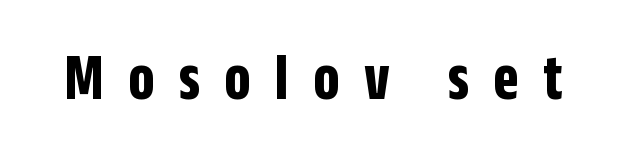
The image shows 67 px bold, condensed sans-serif type, upright; set unusually wide letter spacing (+0.36 em), not underlined; low stroke contrast and a large x-height.
